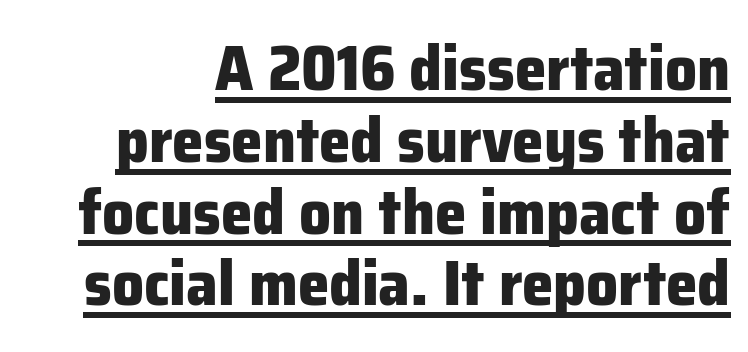
Q: Is the text bold? A: Yes.
Q: Is the text italic (slanted)? A: No, it is upright.
Q: Is the typeface a serif or a sans-serif typeface? A: Sans-serif.
Q: Is the text underlined? A: Yes.
Q: Is the spacing between letters normal or unusually wide? A: Normal.
Q: Is the spacing between lines tight, normal or loose? A: Tight.
Q: Width (condensed, normal, or wide)? A: Normal.
Q: Stroke contrast? A: Low.
Q: x-height? A: Medium.
Q: Monospaced? A: No.
